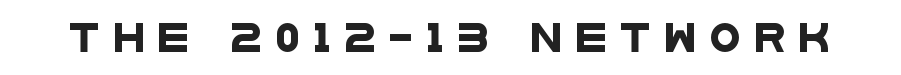
Q: Is the typeface a serif or a sans-serif typeface? A: Sans-serif.
Q: Is the text underlined? A: No.
Q: Is the spacing between letters normal or unusually wide? A: Unusually wide.
Q: Width (condensed, normal, or wide)? A: Wide.
Q: Stroke contrast? A: Low.
Q: x-height? A: Large.
Q: Monospaced? A: No.
